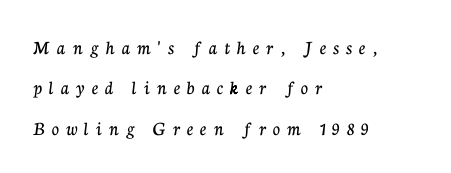
The rendering inserts visible extra space after every character. Rows of type keep a wide berth in the vertical direction. Words float on clear page, feet unadorned.
